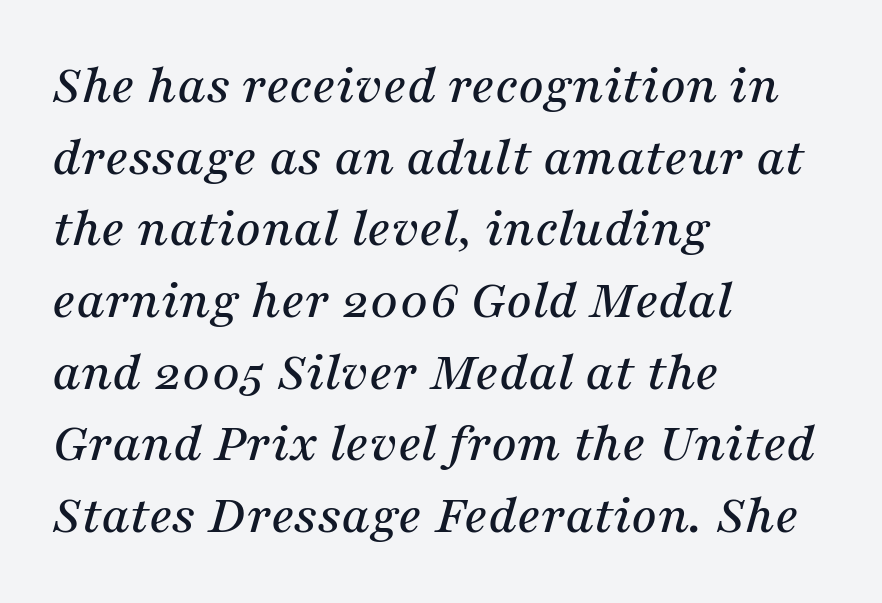
The image shows 56 px serif type, italic (leaning right); set left-aligned, normal line spacing (1.28x), normal letter spacing, not underlined; medium stroke contrast and a medium x-height.
